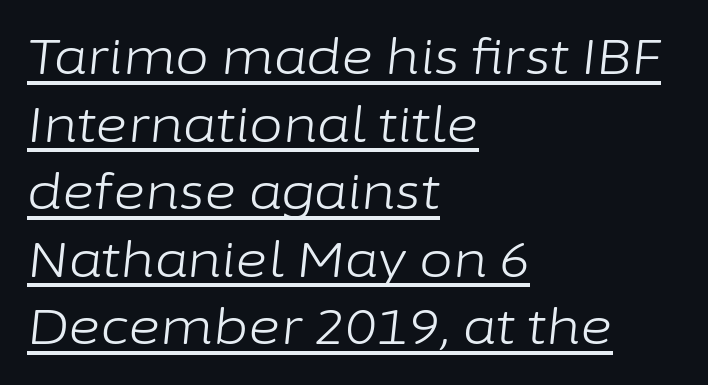
{"italic": "yes", "lean": "right", "slant_degrees": 6, "bold": "no", "weight": "light", "width": "normal", "stroke_contrast": "low", "x_height": "medium", "monospaced": "no", "underline": "yes", "align": "left", "line_spacing": "normal", "line_spacing_ratio": 1.38, "letter_spacing": "normal", "letter_spacing_em": 0.0, "glyph_px": 49}
